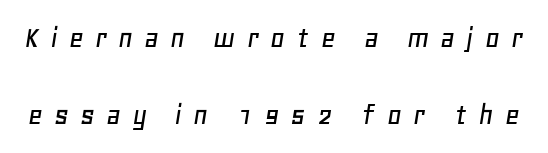
Clear beneath every line of the passage. Looking at the ascenders, they clearly lean. The passage shown stacks its lines with a broad gap. Between one letter and the next there's a generous, obvious gap.
